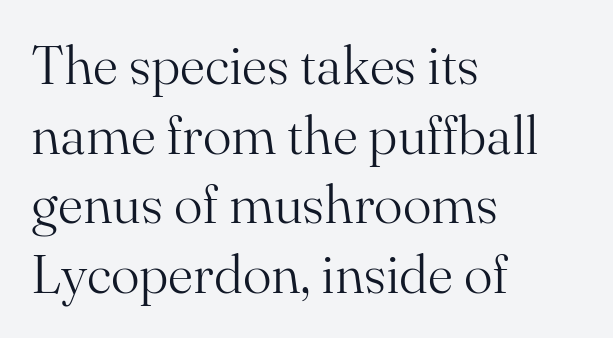
Q: Is the text bold? A: No.
Q: Is the text italic (slanted)? A: No, it is upright.
Q: Is the typeface a serif or a sans-serif typeface? A: Serif.
Q: Is the text underlined? A: No.
Q: How is the paragraph aligned? A: Left-aligned.
Q: Is the spacing between letters normal or unusually wide? A: Normal.
Q: Is the spacing between lines tight, normal or loose? A: Normal.
Q: Width (condensed, normal, or wide)? A: Normal.
Q: Stroke contrast? A: Medium.
Q: x-height? A: Small.
Q: Monospaced? A: No.
